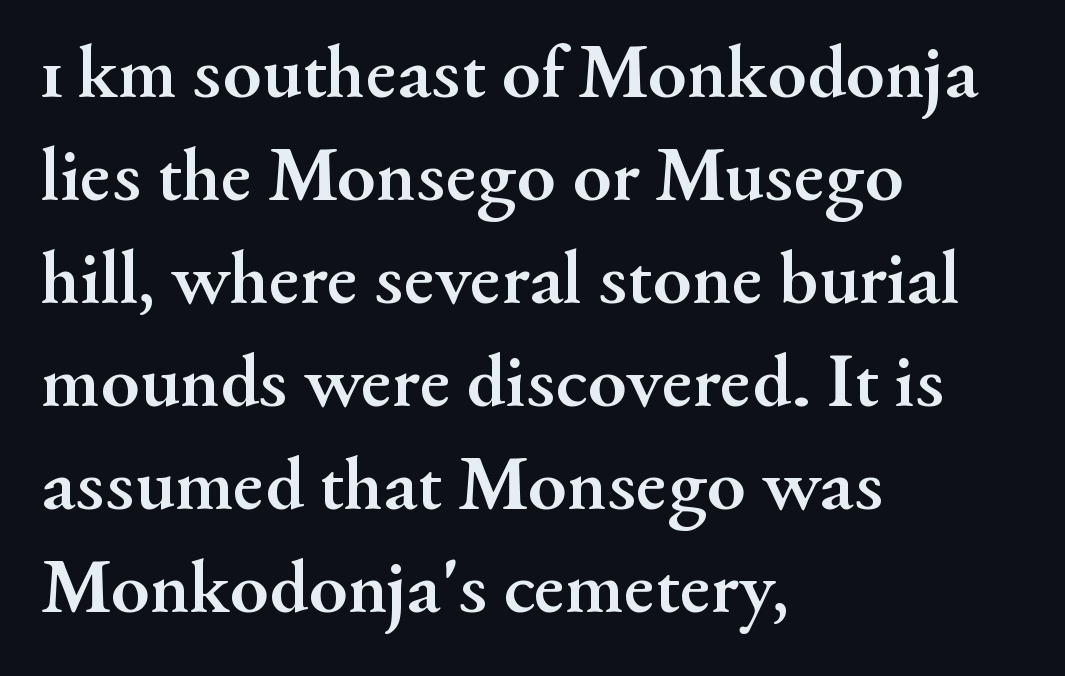
The foot of each line stays bare and open. Tracking value appears to be zero — textbook default spacing. In terms of letterform style, serifs are clearly present. The rendering uses natural spacing where letterforms have individual widths. Students, observe: this is what conventionally led text looks like.
